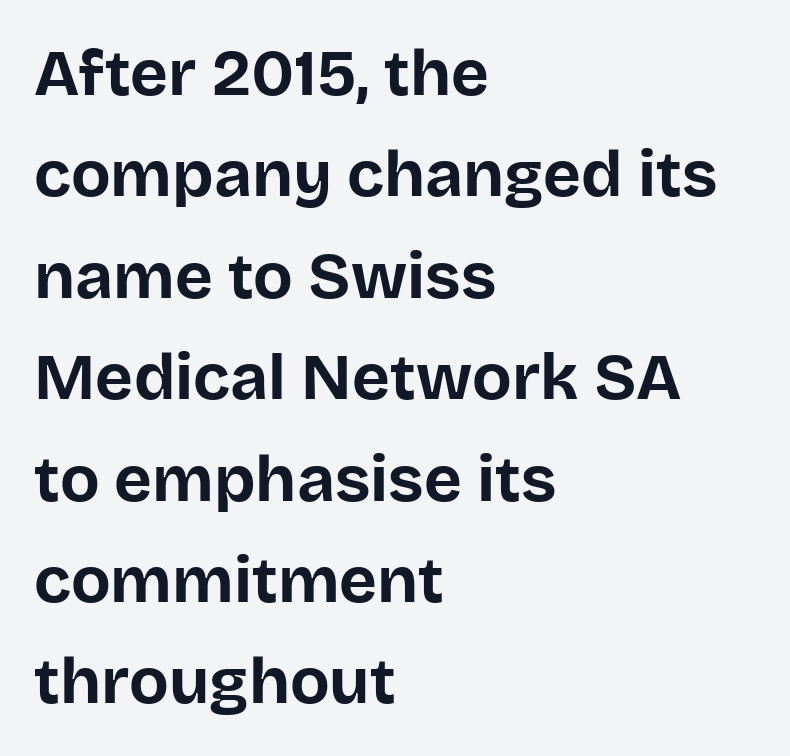
Q: Is the text bold? A: Yes.
Q: Is the text italic (slanted)? A: No, it is upright.
Q: Is the typeface a serif or a sans-serif typeface? A: Sans-serif.
Q: Is the text underlined? A: No.
Q: How is the paragraph aligned? A: Left-aligned.
Q: Is the spacing between letters normal or unusually wide? A: Normal.
Q: Is the spacing between lines tight, normal or loose? A: Normal.
Q: Width (condensed, normal, or wide)? A: Normal.
Q: Stroke contrast? A: Low.
Q: x-height? A: Large.
Q: Monospaced? A: No.
